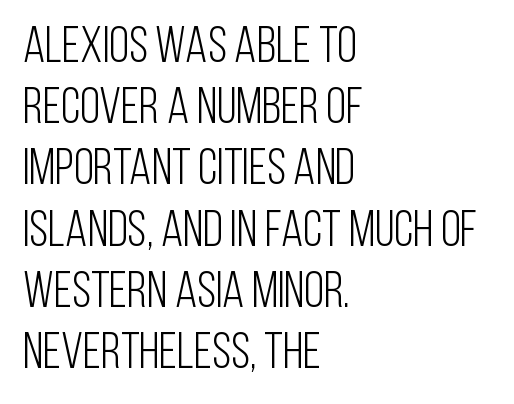
The lettering holds an erect, upright posture throughout. Teacher's note: observe the even left margin — that is flush-left alignment. Weight: not bold — regular or lighter. Looks like regular typesetting: each glyph gets only the width it needs.
